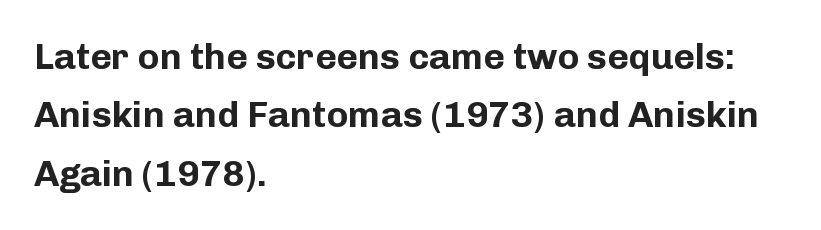
You could not count columns in this text — the font is proportionally spaced. The face used here has the dense, thick strokes of a bold. Notice how descenders clear the ascenders below comfortably — that's standard leading. Letterform terminals end flat and unadorned throughout the passage.
